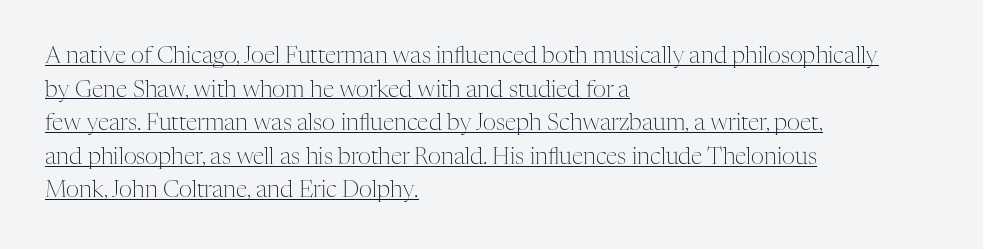
{"italic": "no", "bold": "no", "underline": "yes", "align": "left", "line_spacing": "normal", "line_spacing_ratio": 1.46, "letter_spacing": "normal", "letter_spacing_em": 0.0, "glyph_px": 23}
